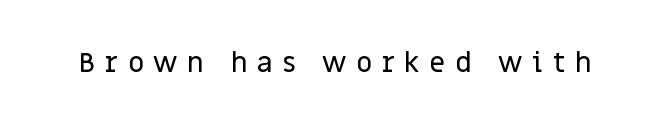
Substantial extra tracking has been applied to these lines. Every character sits straight up, as roman type does. Decoration check: the copy has no underline. The passage shown is typed in a proportional face where columns would drift. This is sans-serif lettering, the kind often seen on screens and signage.
